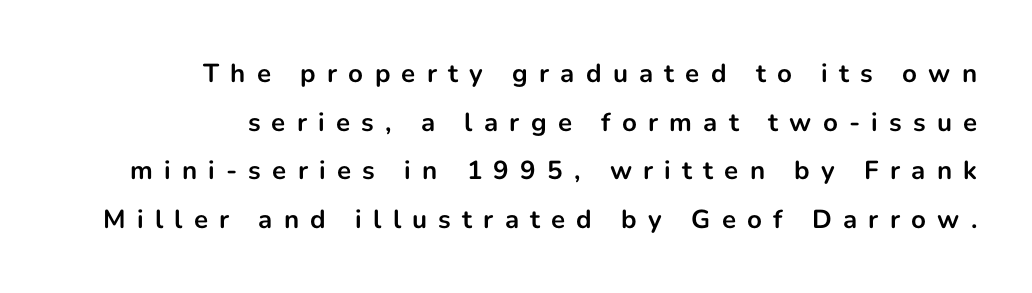
Q: Is the text bold? A: Yes.
Q: Is the text italic (slanted)? A: No, it is upright.
Q: Is the text underlined? A: No.
Q: How is the paragraph aligned? A: Right-aligned.
Q: Is the spacing between letters normal or unusually wide? A: Unusually wide.
